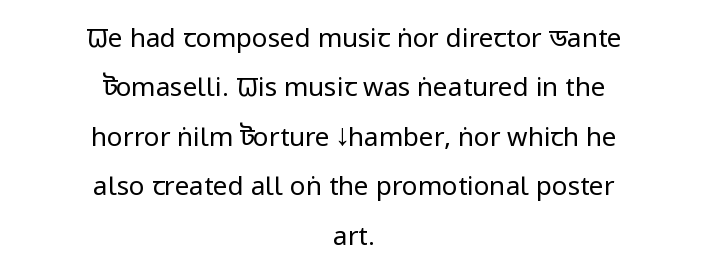
The image shows 26 px text type, upright; set centered, loose line spacing (1.9x), normal letter spacing, not underlined.
